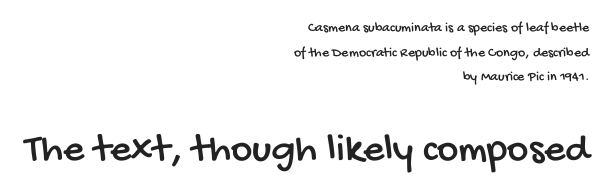
The image shows 41 px condensed sans-serif type; set right-aligned, line spacing 1.76x, normal letter spacing, not underlined; the second (bottom) block is 2.93x larger; low stroke contrast and a large x-height.
